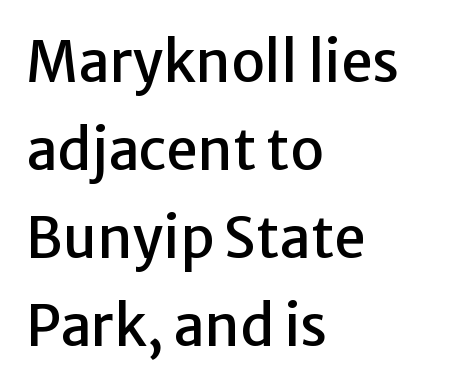
{"serif": "no", "italic": "no", "width": "normal", "stroke_contrast": "low", "x_height": "medium", "monospaced": "no", "underline": "no", "align": "left", "line_spacing": "normal", "line_spacing_ratio": 1.57, "letter_spacing": "normal", "letter_spacing_em": 0.0, "glyph_px": 56}
